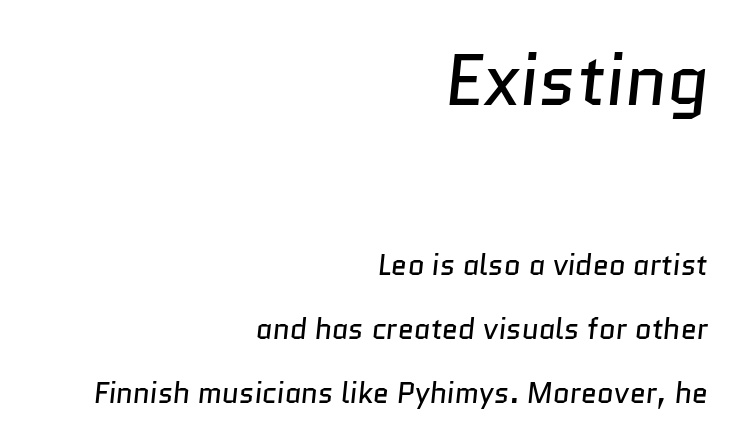
{"serif": "no", "bold": "no", "weight": "regular", "width": "normal", "stroke_contrast": "low", "x_height": "medium", "monospaced": "no", "underline": "no", "align": "right", "line_spacing": "loose", "line_spacing_ratio": 2.2, "letter_spacing": "normal", "letter_spacing_em": 0.0, "larger_block": "first", "size_ratio": 2.48, "glyph_px": 72}
